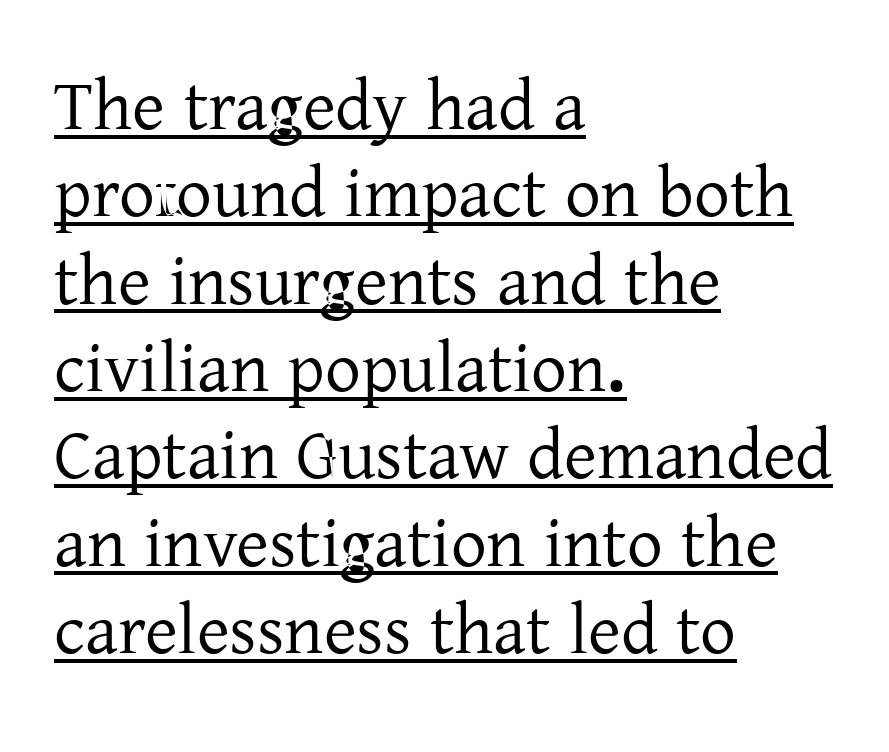
The image shows 71 px serif type, upright; set left-aligned, line spacing 1.23x, normal letter spacing, underlined; low stroke contrast and a medium x-height.
